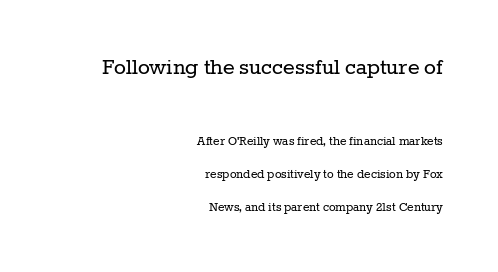
Q: Is the text bold? A: No.
Q: Is the text italic (slanted)? A: No, it is upright.
Q: Is the text underlined? A: No.
Q: How is the paragraph aligned? A: Right-aligned.
Q: Is the spacing between letters normal or unusually wide? A: Normal.
Q: Is the spacing between lines tight, normal or loose? A: Loose.
Q: Which block of text is set in a larger size, the first (top) or the second (bottom)? A: The first (top) one.
